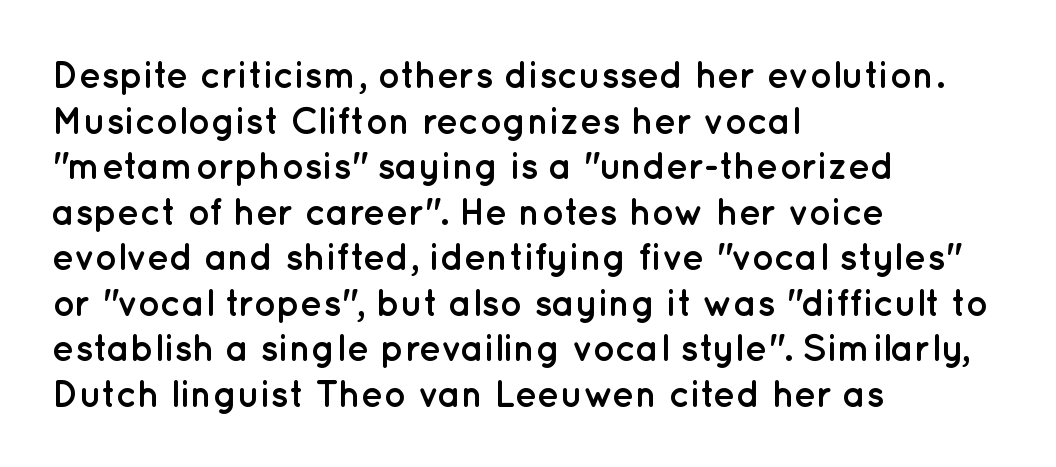
Q: Is the text bold? A: Yes.
Q: Is the text italic (slanted)? A: No, it is upright.
Q: Is the typeface a serif or a sans-serif typeface? A: Sans-serif.
Q: Is the text underlined? A: No.
Q: How is the paragraph aligned? A: Left-aligned.
Q: Is the spacing between letters normal or unusually wide? A: Normal.
Q: Width (condensed, normal, or wide)? A: Normal.
Q: Stroke contrast? A: Low.
Q: x-height? A: Medium.
Q: Monospaced? A: No.
